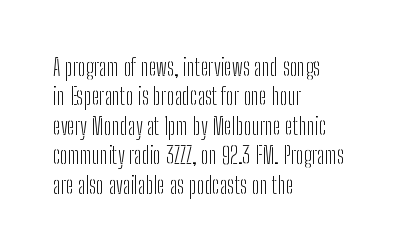
The image shows 23 px text type, upright; set left-aligned, normal line spacing (1.28x), normal letter spacing, not underlined.
